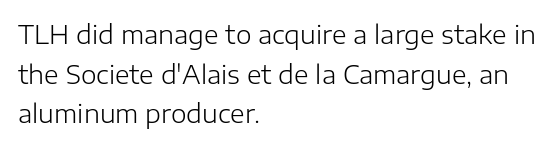
Q: Is the text bold? A: No.
Q: Is the text italic (slanted)? A: No, it is upright.
Q: Is the text underlined? A: No.
Q: How is the paragraph aligned? A: Left-aligned.
Q: Is the spacing between letters normal or unusually wide? A: Normal.
Q: Is the spacing between lines tight, normal or loose? A: Normal.
